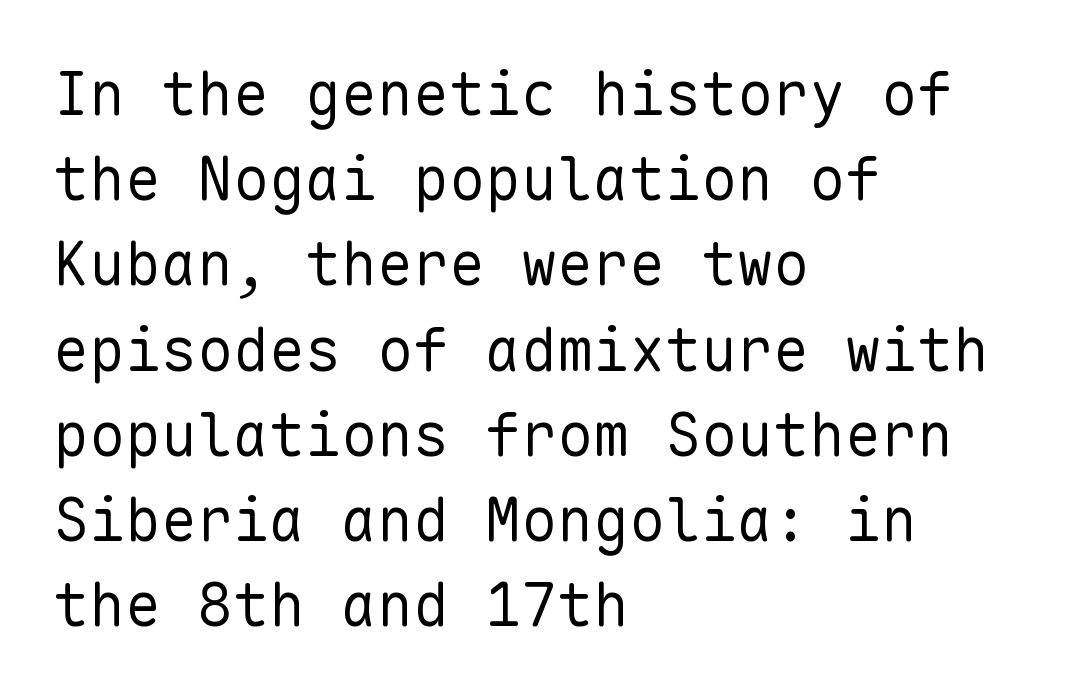
{"serif": "no", "italic": "no", "bold": "no", "weight": "regular", "width": "normal", "stroke_contrast": "low", "x_height": "medium", "monospaced": "yes", "underline": "no", "align": "left", "line_spacing": "normal", "line_spacing_ratio": 1.42, "letter_spacing": "normal", "letter_spacing_em": 0.0, "glyph_px": 60}
